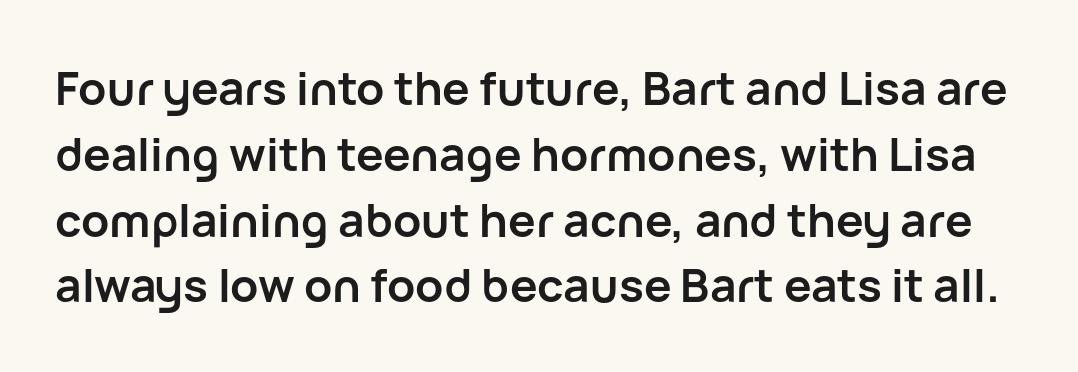
Honestly, there is no underline to notice here at all. The line-height multiplier appears to be the usual default. A roman cut, with each character standing at attention. Observe the absence of serifs on each vertical stroke in this sample. Each letter keeps its own natural width here, so spacing adapts to shape. A dark, heavy texture on the line: the type is bold.
